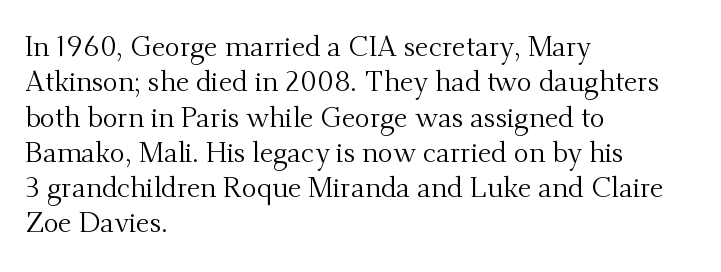
The image shows 28 px regular-weight serif type, upright; set left-aligned, normal line spacing (1.26x), normal letter spacing, not underlined; medium stroke contrast and a small x-height.
